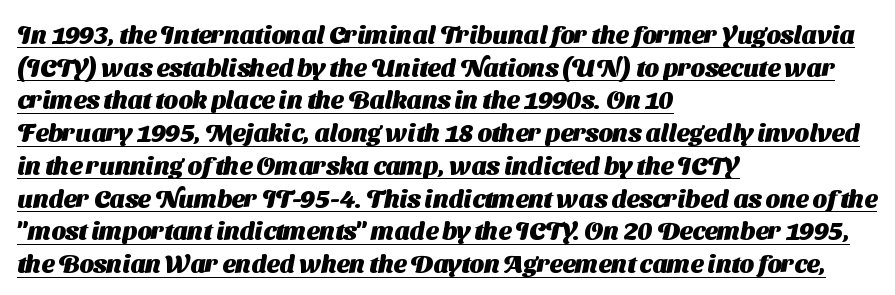
{"bold": "yes", "underline": "yes", "align": "left", "line_spacing": "normal", "line_spacing_ratio": 1.31, "letter_spacing": "normal", "letter_spacing_em": 0.0, "glyph_px": 25}
